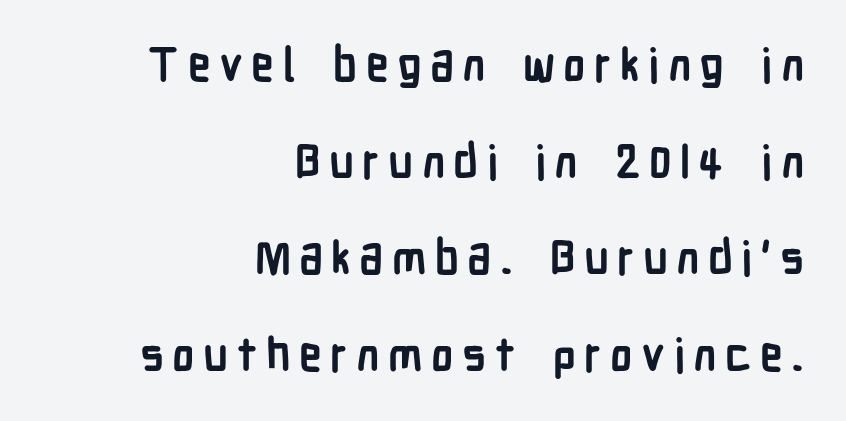
{"serif": "no", "italic": "no", "bold": "yes", "weight": "semibold", "width": "condensed", "stroke_contrast": "low", "x_height": "medium", "monospaced": "no", "underline": "no", "align": "right", "line_spacing": "loose", "line_spacing_ratio": 2.1, "glyph_px": 46}
